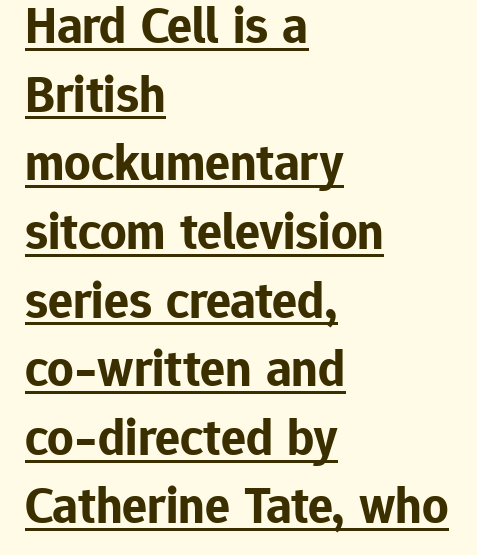
These lines keep a tight, regular rhythm from letter to letter. The rendering uses a bold face; every stroke is thick and dark. Unlike italic type, these characters show no tilt at all. Every row of glyphs begins at an identical x-position on the left. Quick note: underline on.
